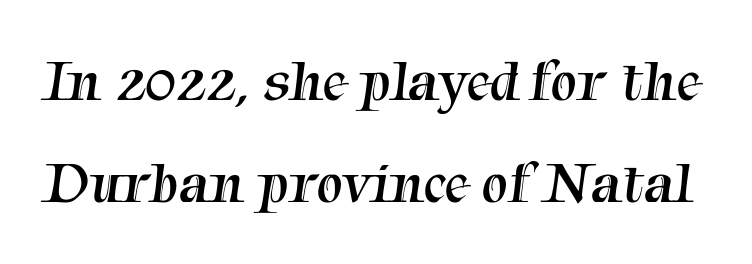
The image shows 59 px regular-weight serif type; set line spacing 1.73x, normal letter spacing, not underlined; medium stroke contrast and a medium x-height.
